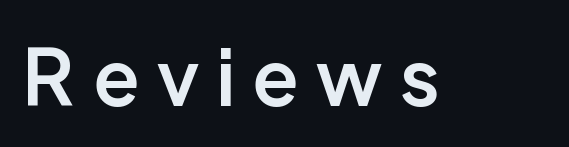
Q: Is the text bold? A: Semi-bold.
Q: Is the text italic (slanted)? A: No, it is upright.
Q: Is the typeface a serif or a sans-serif typeface? A: Sans-serif.
Q: Is the text underlined? A: No.
Q: Is the spacing between letters normal or unusually wide? A: Unusually wide.
Q: Width (condensed, normal, or wide)? A: Normal.
Q: Stroke contrast? A: Low.
Q: x-height? A: Medium.
Q: Monospaced? A: No.
